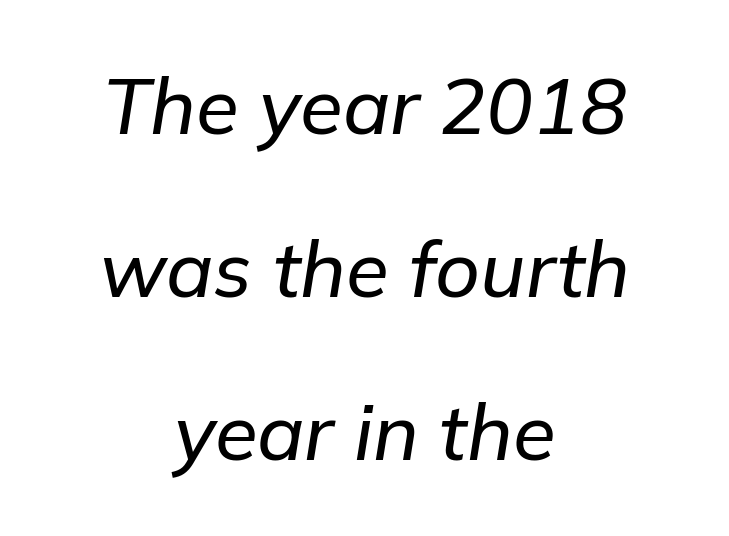
The image shows 78 px text type, italic (leaning right); set centered, loose line spacing (2.09x), normal letter spacing, not underlined; low stroke contrast and a medium x-height.
